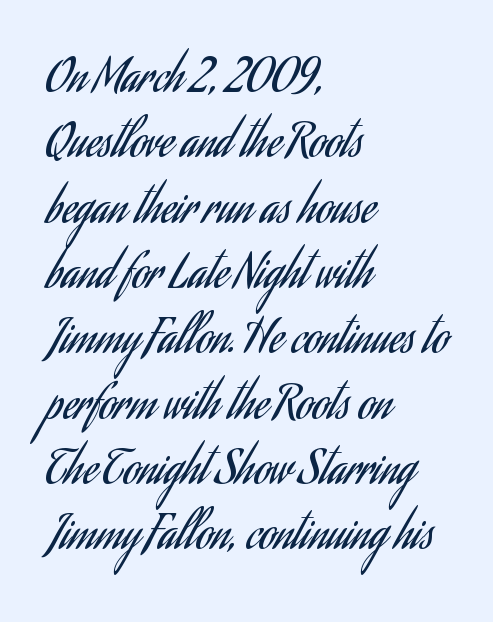
Q: Is the text bold? A: No.
Q: Is the text italic (slanted)? A: Yes.
Q: Is the typeface a serif or a sans-serif typeface? A: Sans-serif.
Q: Is the text underlined? A: No.
Q: How is the paragraph aligned? A: Left-aligned.
Q: Is the spacing between letters normal or unusually wide? A: Normal.
Q: Is the spacing between lines tight, normal or loose? A: Normal.
Q: Width (condensed, normal, or wide)? A: Condensed.
Q: Stroke contrast? A: Low.
Q: x-height? A: Small.
Q: Monospaced? A: No.
